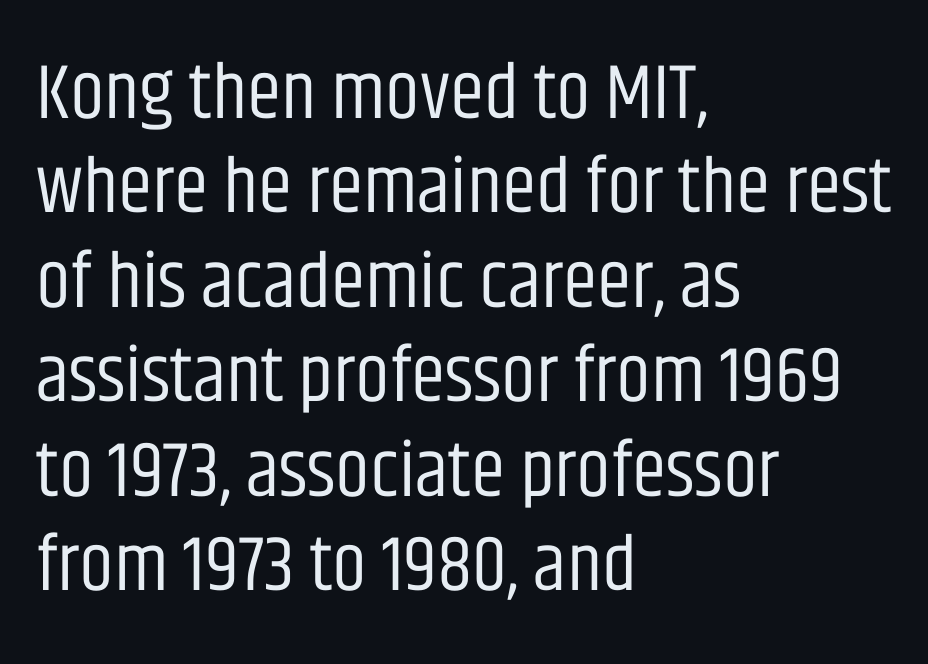
Q: Is the text bold? A: No.
Q: Is the text italic (slanted)? A: No, it is upright.
Q: Is the typeface a serif or a sans-serif typeface? A: Sans-serif.
Q: Is the text underlined? A: No.
Q: How is the paragraph aligned? A: Left-aligned.
Q: Is the spacing between letters normal or unusually wide? A: Normal.
Q: Width (condensed, normal, or wide)? A: Condensed.
Q: Stroke contrast? A: Low.
Q: x-height? A: Large.
Q: Monospaced? A: No.
